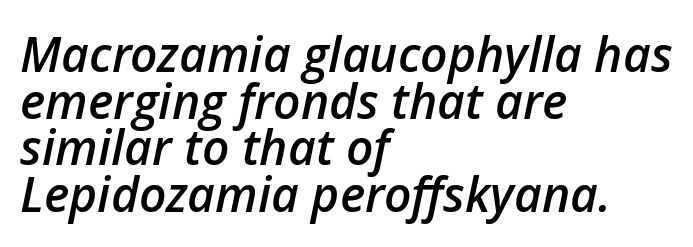
Designer's note — italics engaged. Anything drawn beneath the words? Only blank space. Character widths vary here, with narrow letters taking less room than wide ones. Summary of vertical rhythm: compact, with narrow interline spacing.
